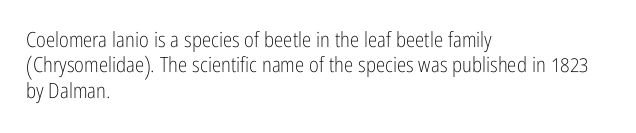
Q: Is the text bold? A: No.
Q: Is the text italic (slanted)? A: No, it is upright.
Q: Is the text underlined? A: No.
Q: How is the paragraph aligned? A: Left-aligned.
Q: Is the spacing between letters normal or unusually wide? A: Normal.
